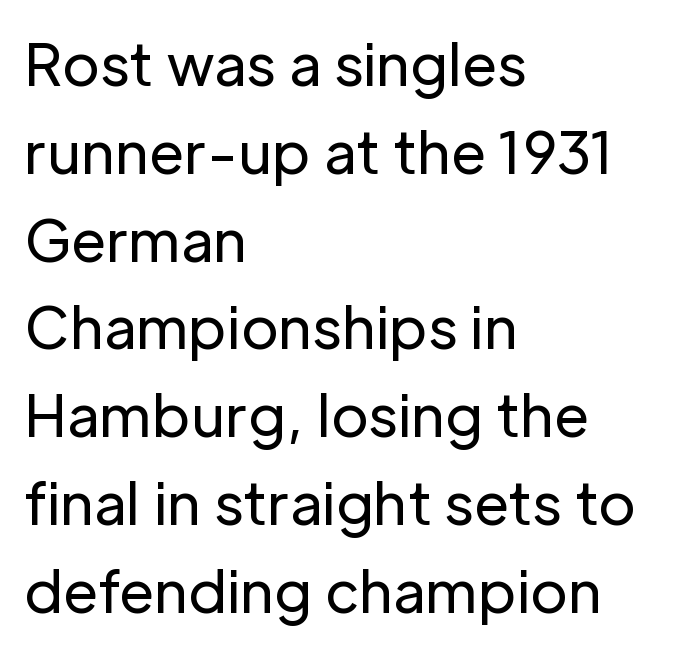
Caption: standard tracking, unaltered. A bare baseline throughout the passage. The leading is moderate, giving the passage an even texture. What kind of face is this? One without serifs — a sans.
